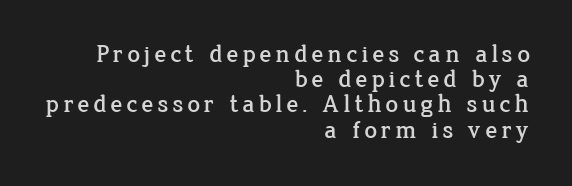
Q: Is the text italic (slanted)? A: No, it is upright.
Q: Is the text underlined? A: No.
Q: How is the paragraph aligned? A: Right-aligned.
Q: Is the spacing between lines tight, normal or loose? A: Tight.
